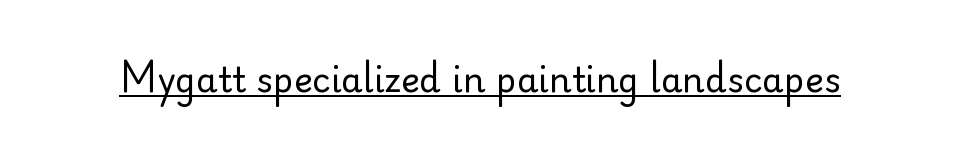
Does extra space separate the letters? No, they use regular spacing. Is this a fixed-width face? No — the glyphs have proportional, varying widths. Posture: vertical. Check where the strokes stop: nothing finishes them off — pure sans. This rendering features underlined lettering.
